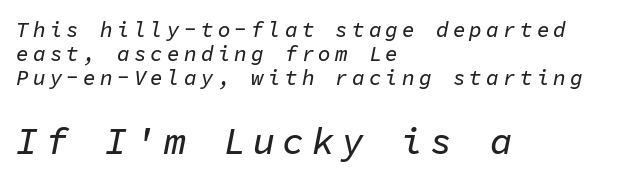
{"italic": "yes", "lean": "right", "slant_degrees": 11, "width": "normal", "stroke_contrast": "low", "x_height": "medium", "monospaced": "yes", "underline": "no", "align": "left", "line_spacing": "tight", "line_spacing_ratio": 1.14, "letter_spacing": "wide", "letter_spacing_em": 0.2, "larger_block": "second", "size_ratio": 1.76, "glyph_px": 37}
